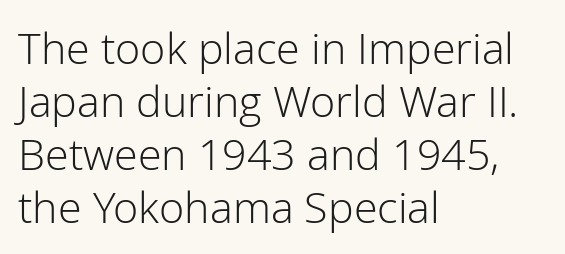
Q: Is the text bold? A: No.
Q: Is the text italic (slanted)? A: No, it is upright.
Q: Is the typeface a serif or a sans-serif typeface? A: Sans-serif.
Q: Is the text underlined? A: No.
Q: How is the paragraph aligned? A: Left-aligned.
Q: Is the spacing between letters normal or unusually wide? A: Normal.
Q: Width (condensed, normal, or wide)? A: Normal.
Q: Stroke contrast? A: Low.
Q: x-height? A: Medium.
Q: Monospaced? A: No.
